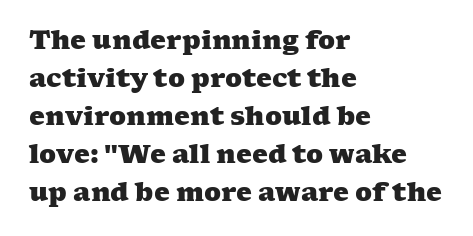
Q: Is the text bold? A: Yes.
Q: Is the text underlined? A: No.
Q: How is the paragraph aligned? A: Left-aligned.
Q: Is the spacing between letters normal or unusually wide? A: Normal.
Q: Is the spacing between lines tight, normal or loose? A: Normal.
